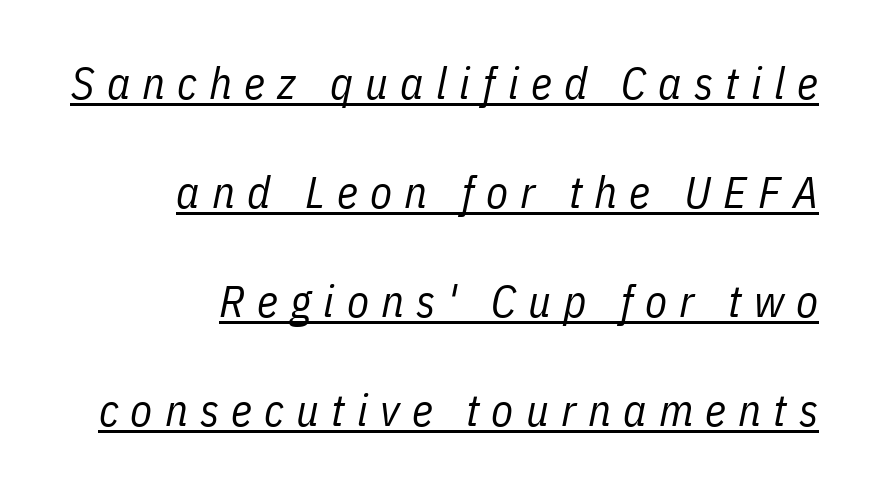
{"italic": "yes", "lean": "right", "slant_degrees": 11, "bold": "no", "weight": "regular", "width": "condensed", "stroke_contrast": "low", "x_height": "medium", "monospaced": "no", "underline": "yes", "align": "right", "line_spacing": "loose", "line_spacing_ratio": 2.42, "letter_spacing": "wide", "letter_spacing_em": 0.27, "glyph_px": 45}
